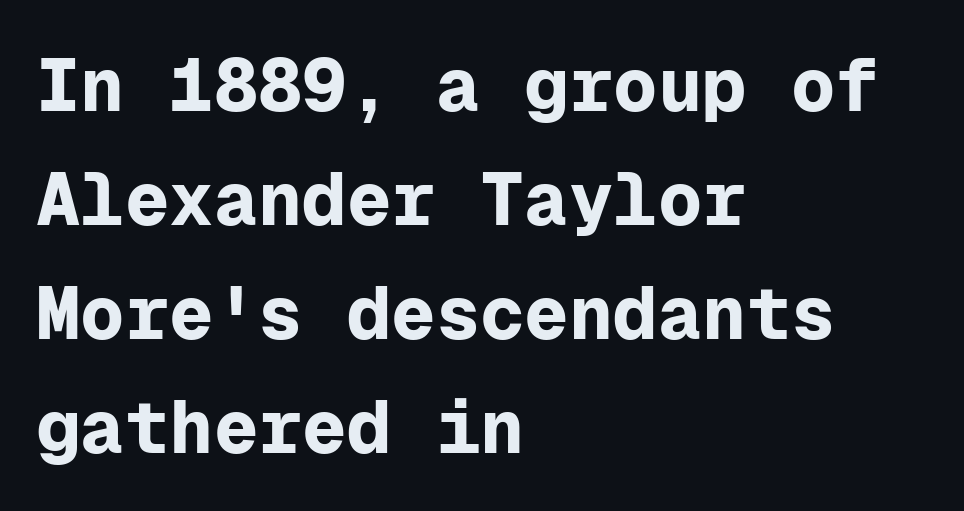
{"serif": "no", "italic": "no", "bold": "yes", "weight": "bold", "width": "normal", "stroke_contrast": "low", "x_height": "medium", "monospaced": "yes", "underline": "no", "align": "left", "line_spacing": "normal", "line_spacing_ratio": 1.54, "letter_spacing": "normal", "letter_spacing_em": 0.0, "glyph_px": 74}
